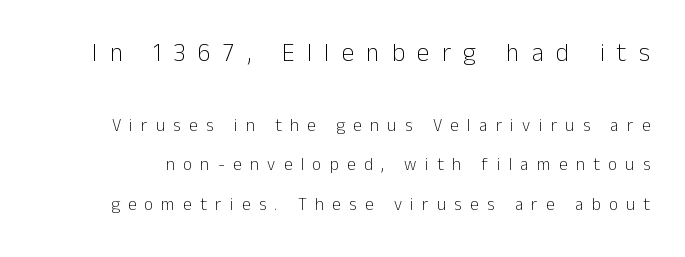
Q: Is the text bold? A: No.
Q: Is the text italic (slanted)? A: No, it is upright.
Q: Is the text underlined? A: No.
Q: Is the spacing between letters normal or unusually wide? A: Unusually wide.
Q: Is the spacing between lines tight, normal or loose? A: Loose.
Q: Which block of text is set in a larger size, the first (top) or the second (bottom)? A: The first (top) one.
